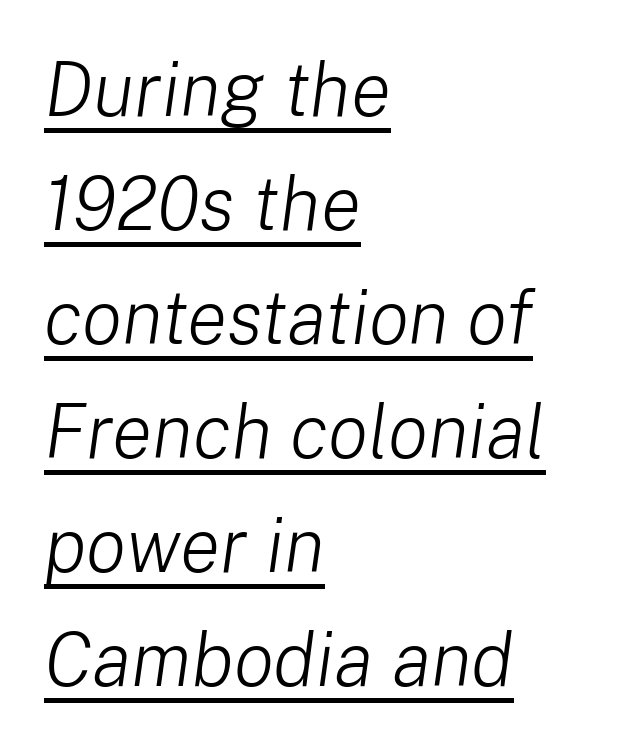
The image shows 75 px light type, italic (leaning right); set left-aligned, normal line spacing (1.52x), normal letter spacing, underlined; low stroke contrast and a medium x-height.
